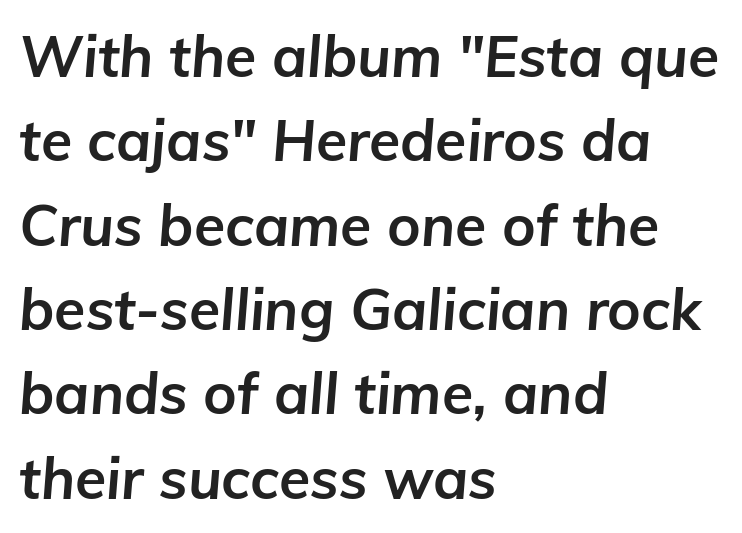
Q: Is the text bold? A: Yes.
Q: Is the text italic (slanted)? A: Yes, it leans right by about 5 degrees.
Q: Is the text underlined? A: No.
Q: How is the paragraph aligned? A: Left-aligned.
Q: Is the spacing between letters normal or unusually wide? A: Normal.
Q: Is the spacing between lines tight, normal or loose? A: Normal.
Q: Width (condensed, normal, or wide)? A: Normal.
Q: Stroke contrast? A: Low.
Q: x-height? A: Medium.
Q: Monospaced? A: No.
